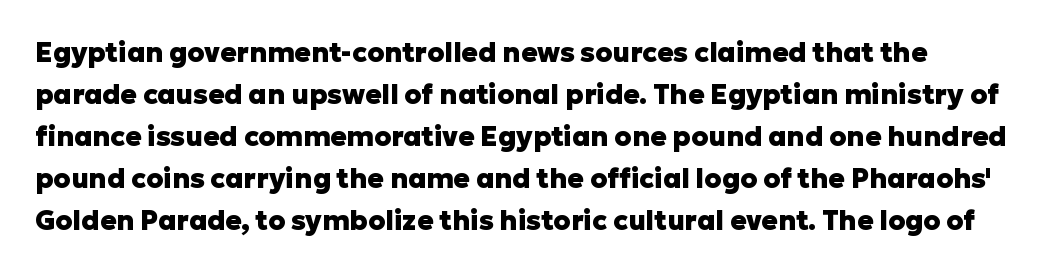
{"italic": "no", "bold": "yes", "underline": "no", "line_spacing": "normal", "line_spacing_ratio": 1.56, "letter_spacing": "normal", "letter_spacing_em": 0.0, "glyph_px": 27}
